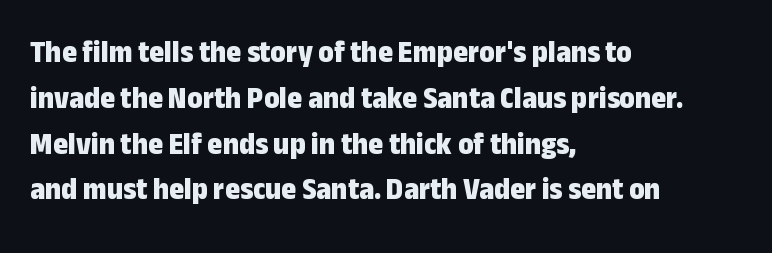
The image shows 32 px bold, condensed sans-serif type, upright; set left-aligned, normal line spacing (1.43x), normal letter spacing, not underlined; low stroke contrast and a medium x-height.
